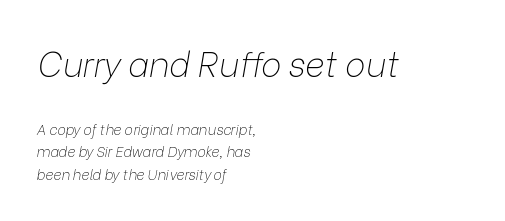
Q: Is the text bold? A: No.
Q: Is the text italic (slanted)? A: Yes, it leans right by about 9 degrees.
Q: Is the text underlined? A: No.
Q: How is the paragraph aligned? A: Left-aligned.
Q: Is the spacing between letters normal or unusually wide? A: Normal.
Q: Is the spacing between lines tight, normal or loose? A: Normal.
Q: Which block of text is set in a larger size, the first (top) or the second (bottom)? A: The first (top) one.
Q: Width (condensed, normal, or wide)? A: Normal.
Q: Stroke contrast? A: Low.
Q: x-height? A: Medium.
Q: Monospaced? A: No.
